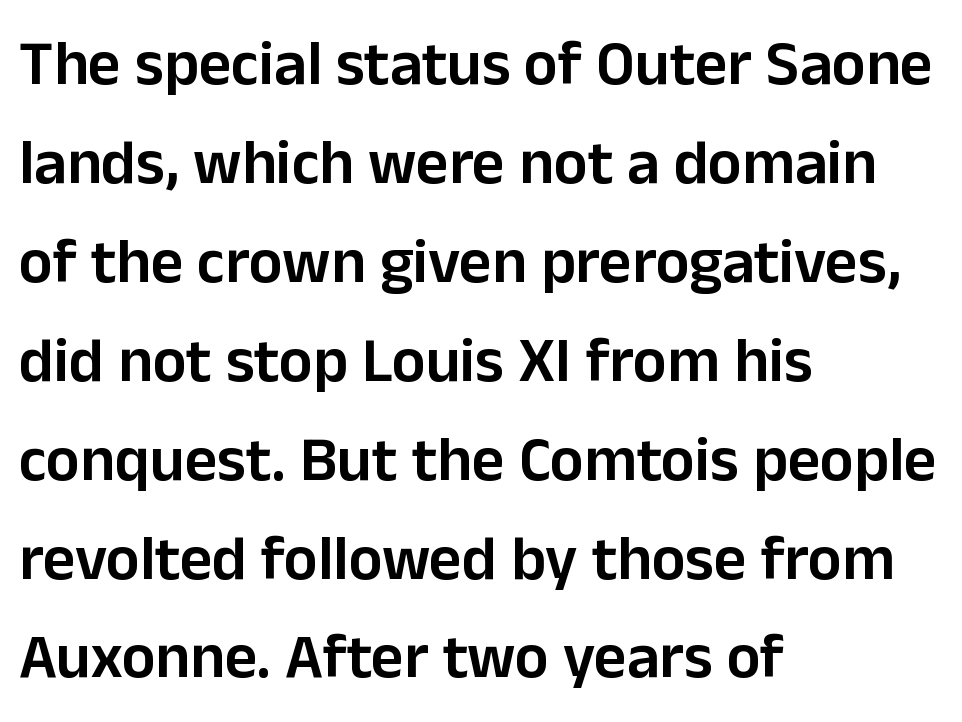
The image shows 63 px semibold sans-serif type, upright; set left-aligned, normal line spacing (1.57x), normal letter spacing, not underlined; low stroke contrast and a medium x-height.
